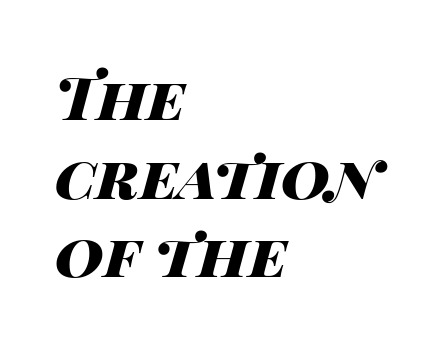
A typesetter would mark this as italic. If you measured baseline to baseline, you'd find a middling distance. Letters rest on an invisible, unmarked baseline. A classic flush-left, rag-right setting is used for this passage. This is heavy type, rendered in bold. The horizontal fit of the characters is conventional and even.
